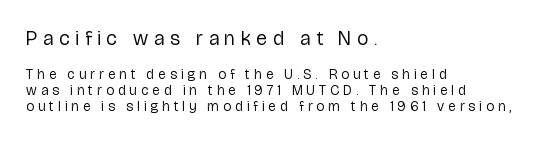
Character size in the leading block exceeds that of the trailing block. The strokes are not fattened; the text isn't bold. Is the letter spacing exaggerated? Yes — the characters are pushed far apart. Closely set lines give the paragraph a compact silhouette.
